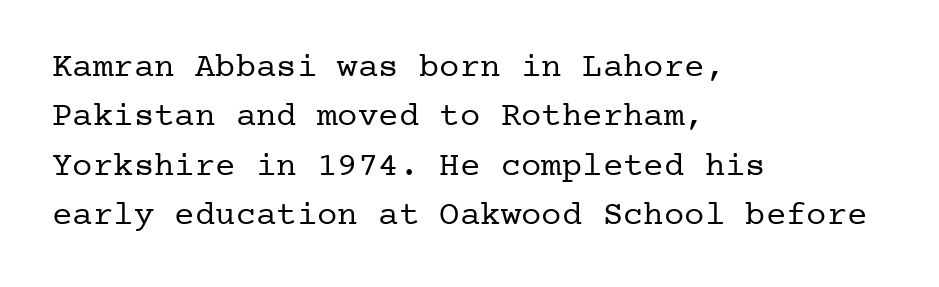
The image shows 34 px regular-weight serif type, upright; set left-aligned, normal line spacing (1.45x), normal letter spacing, not underlined; low stroke contrast and a medium x-height.
